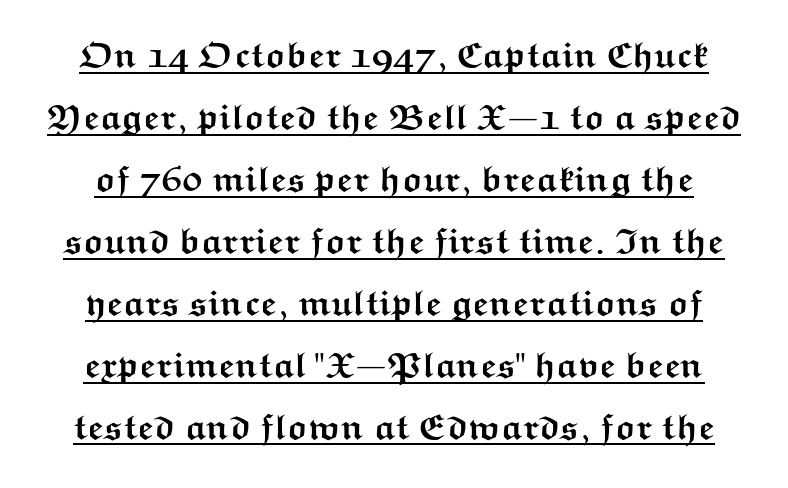
The image shows 36 px semibold, wide sans-serif type, upright; set line spacing 1.72x, normal letter spacing, underlined; medium stroke contrast and a medium x-height.
